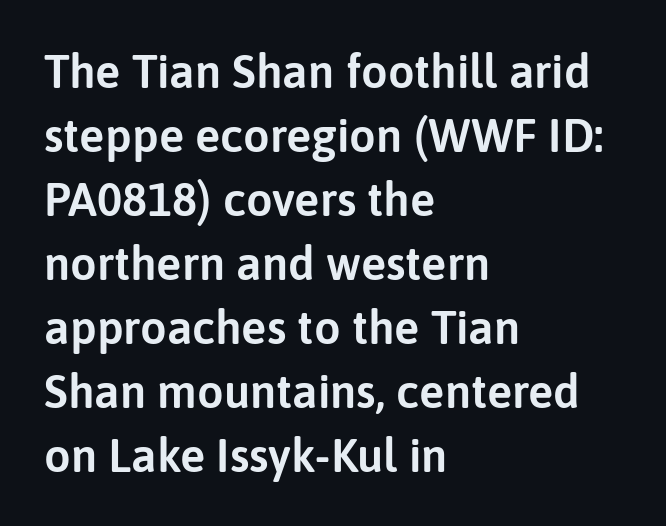
Q: Is the text italic (slanted)? A: No, it is upright.
Q: Is the typeface a serif or a sans-serif typeface? A: Sans-serif.
Q: Is the text underlined? A: No.
Q: How is the paragraph aligned? A: Left-aligned.
Q: Is the spacing between letters normal or unusually wide? A: Normal.
Q: Is the spacing between lines tight, normal or loose? A: Normal.
Q: Width (condensed, normal, or wide)? A: Normal.
Q: Stroke contrast? A: Low.
Q: x-height? A: Medium.
Q: Monospaced? A: No.
